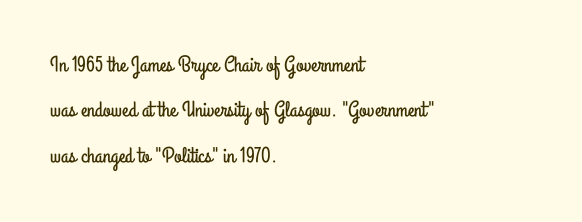
The image shows 22 px text type, upright; set left-aligned, loose line spacing (2.06x), normal letter spacing, not underlined.
